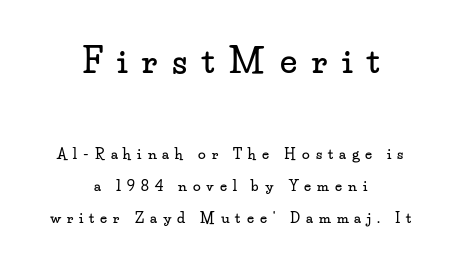
The image shows 34 px wide serif type, upright; set centered, loose line spacing (2.31x), unusually wide letter spacing (+0.43 em), not underlined; the first (top) block is 2.43x larger; low stroke contrast and a small x-height.
